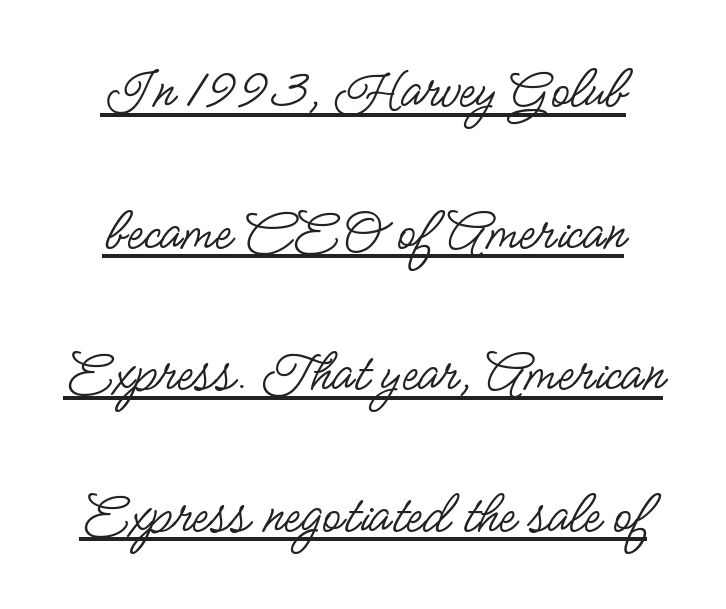
The image shows 61 px regular-weight, condensed sans-serif type; set loose line spacing (2.32x), normal letter spacing, underlined; low stroke contrast and a small x-height.
